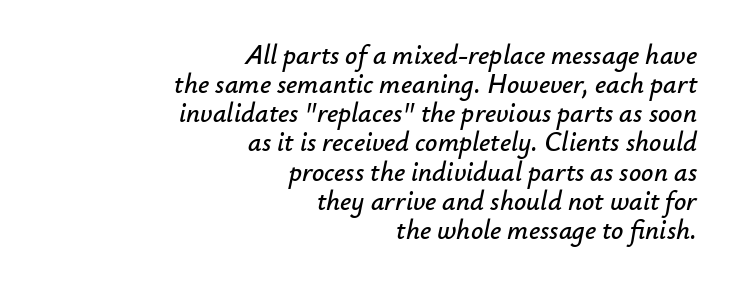
Spacing between characters is what you'd get straight out of the box. The line-height multiplier appears low, near solid setting. Honestly, there is no underline to notice here at all. The rendering anchors every line to the right-hand side. Observe the lean: these are italic letterforms.
